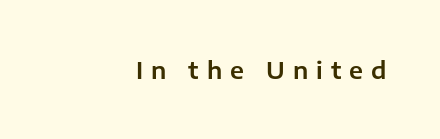
Q: Is the text italic (slanted)? A: No, it is upright.
Q: Is the text underlined? A: No.
Q: Is the spacing between letters normal or unusually wide? A: Unusually wide.
